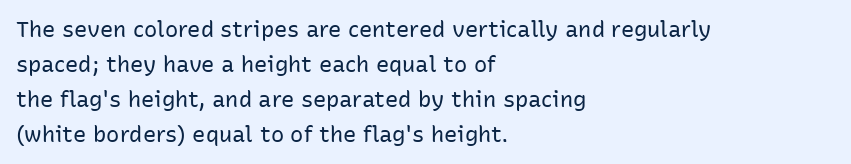
Q: Is the text bold? A: No.
Q: Is the text italic (slanted)? A: No, it is upright.
Q: Is the text underlined? A: No.
Q: How is the paragraph aligned? A: Left-aligned.
Q: Is the spacing between letters normal or unusually wide? A: Normal.
Q: Is the spacing between lines tight, normal or loose? A: Normal.
